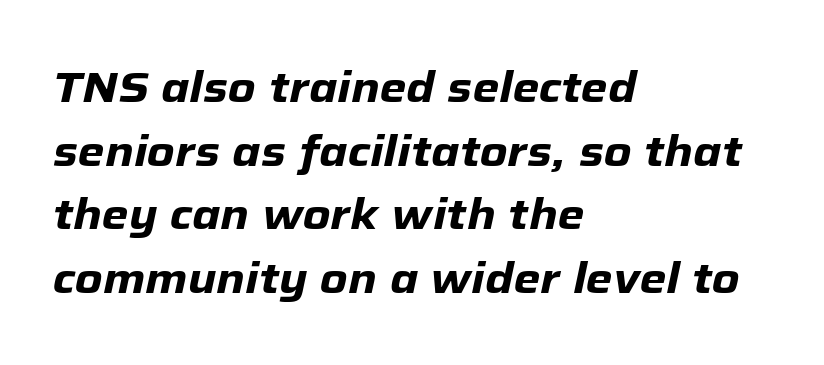
The image shows 43 px heavy type, italic (leaning right); set left-aligned, normal line spacing (1.48x), normal letter spacing, not underlined; low stroke contrast and a medium x-height.
